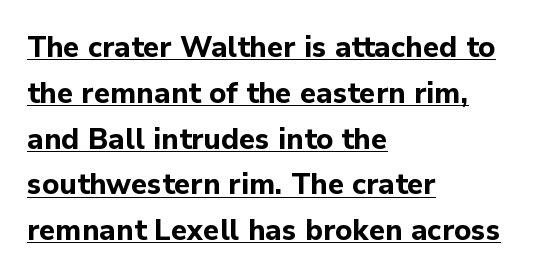
If you drew a ruler down the left edge, every line would touch it. The rendered words wear a rule along their underside. Rows of type keep a routine distance in the vertical direction. Notice how the stems are strictly vertical — no italics here. The face used here is proportionally spaced, like ordinary book or web type. The tracking reads as untouched default to a designer's eye.
